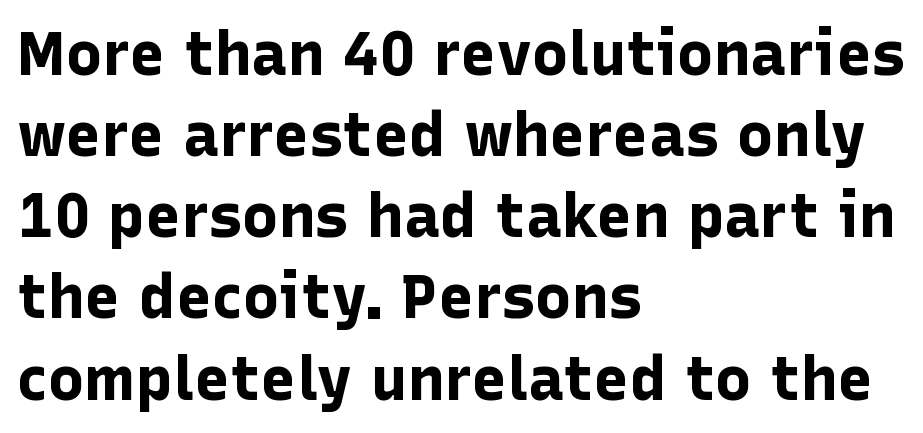
{"serif": "no", "italic": "no", "bold": "yes", "weight": "bold", "width": "normal", "stroke_contrast": "low", "x_height": "medium", "monospaced": "no", "underline": "no", "align": "left", "line_spacing": "normal", "line_spacing_ratio": 1.33, "letter_spacing": "normal", "letter_spacing_em": 0.0, "glyph_px": 61}
